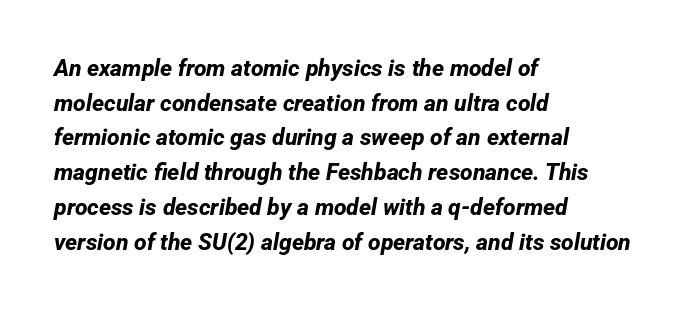
Short note: letters normally spaced. Heavy-handed strokes throughout: this text is bold. The words here are not underlined. The passage is arranged the way most books set body copy — flush left. Vertical spacing — default.
